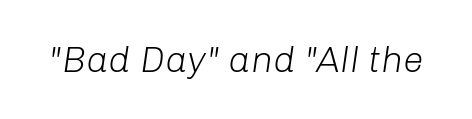
The image shows 37 px light type, italic (leaning right); set normal letter spacing, not underlined; low stroke contrast and a medium x-height.
